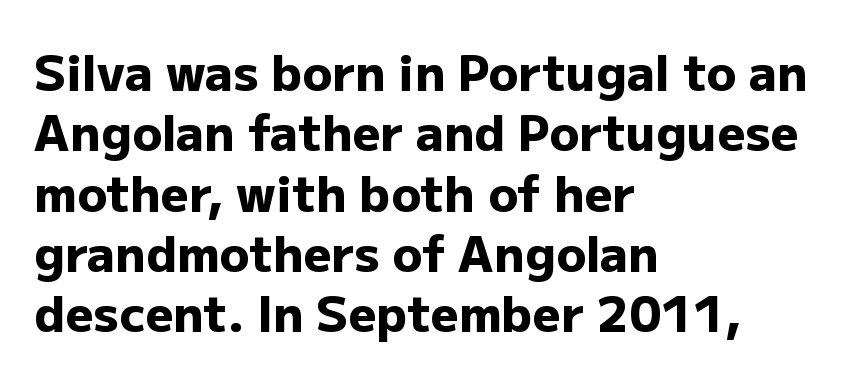
The image shows 49 px heavy sans-serif type, upright; set left-aligned, line spacing 1.23x, normal letter spacing, not underlined; low stroke contrast and a medium x-height.
